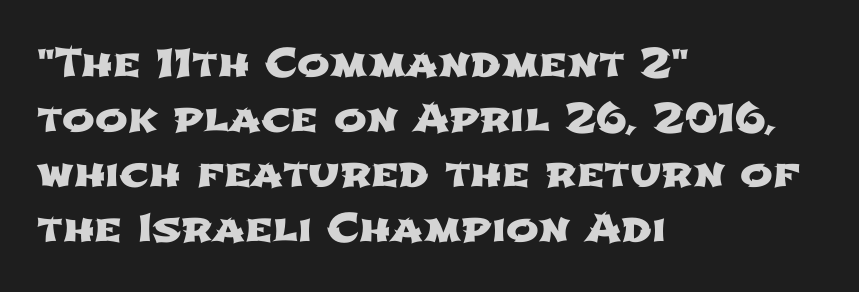
Descender tails drop into unmarked territory. Summary of vertical rhythm: regular, with standard interline spacing. The rendering shows plain stroke endings on the letterforms — a sans-serif design. Horizontally, the lines are justified to the leading edge only. Proportional: the letters do not fall into vertical columns. Students, note that the glyphs here touch the page at normal intervals.
